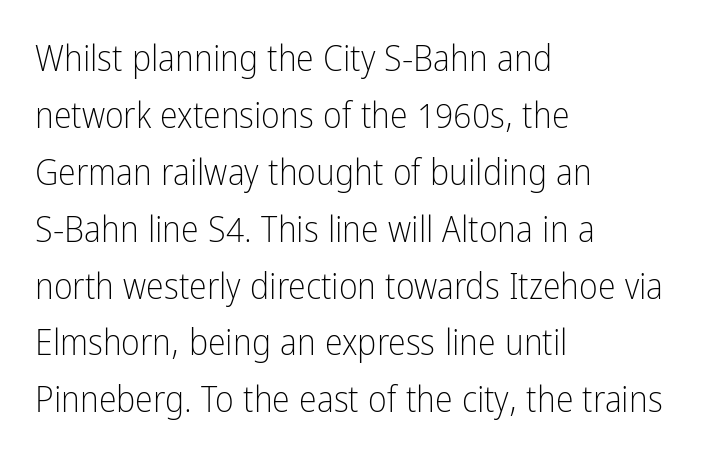
{"serif": "no", "italic": "no", "bold": "no", "weight": "light", "width": "condensed", "stroke_contrast": "low", "x_height": "medium", "monospaced": "no", "underline": "no", "align": "left", "line_spacing": "normal", "line_spacing_ratio": 1.58, "letter_spacing": "normal", "letter_spacing_em": 0.0, "glyph_px": 36}
